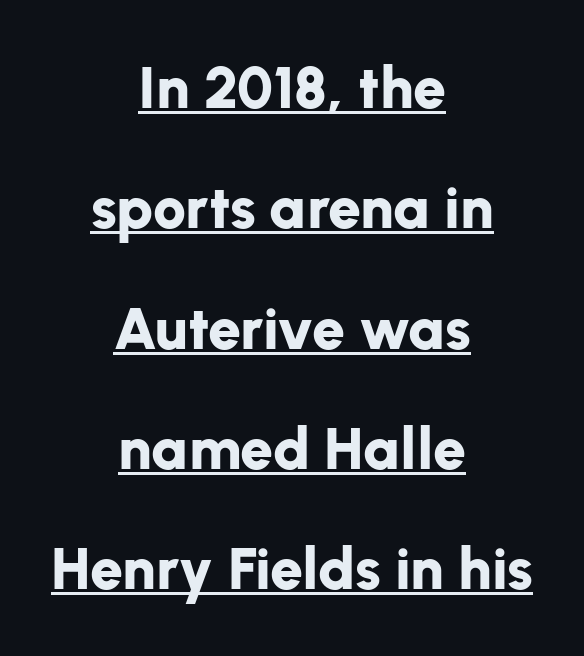
{"serif": "no", "italic": "no", "bold": "yes", "weight": "bold", "width": "normal", "stroke_contrast": "low", "x_height": "medium", "monospaced": "no", "underline": "yes", "align": "center", "line_spacing": "loose", "line_spacing_ratio": 2.04, "letter_spacing": "normal", "letter_spacing_em": 0.0, "glyph_px": 59}
